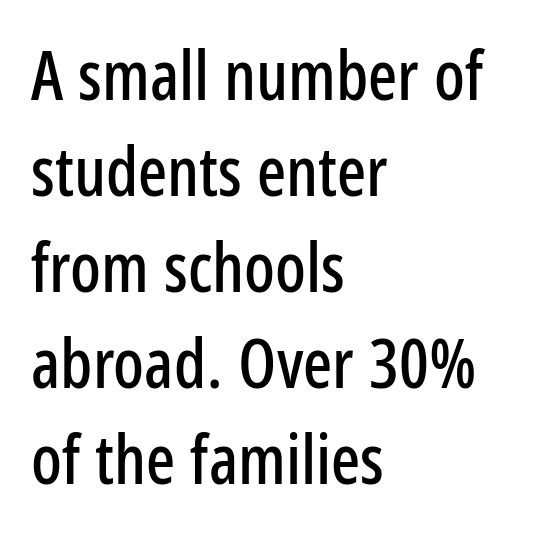
Q: Is the text italic (slanted)? A: No, it is upright.
Q: Is the typeface a serif or a sans-serif typeface? A: Sans-serif.
Q: Is the text underlined? A: No.
Q: How is the paragraph aligned? A: Left-aligned.
Q: Is the spacing between letters normal or unusually wide? A: Normal.
Q: Is the spacing between lines tight, normal or loose? A: Normal.
Q: Width (condensed, normal, or wide)? A: Condensed.
Q: Stroke contrast? A: Low.
Q: x-height? A: Medium.
Q: Monospaced? A: No.
